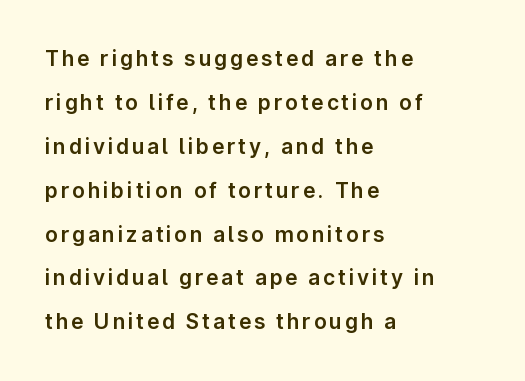
The image shows 21 px text type, upright; set left-aligned, loose line spacing (2.09x), not underlined.
